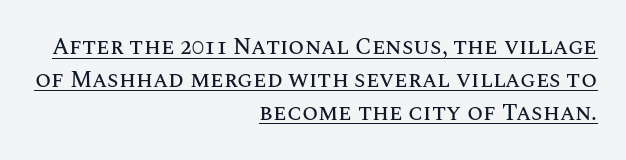
The sample's only ornament is a line tracing under the words. The lettering holds an erect, upright posture throughout. The type is set solid horizontally, with unmodified tracking. Where is the straight margin? On the right. Summary of vertical rhythm: regular, with standard interline spacing.
